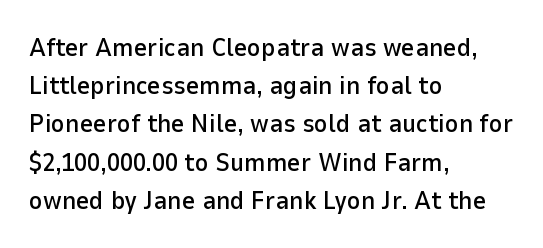
Glance below the letters and you will spot only blank space. Interline gaps are of average width in this sample. The type sits square on the baseline with zero lean. The text block is weighted toward the left margin, trailing off unevenly rightward. These lines keep a tight, regular rhythm from letter to letter.
